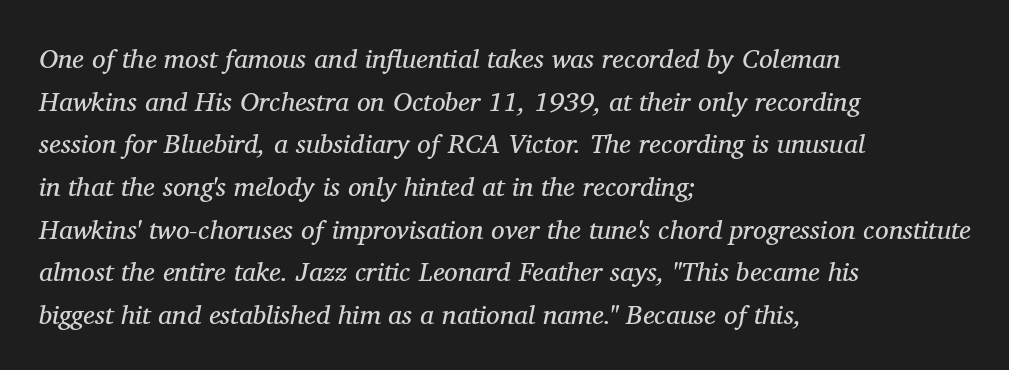
{"italic": "yes", "lean": "right", "slant_degrees": 11, "bold": "no", "underline": "no", "align": "left", "line_spacing": "normal", "line_spacing_ratio": 1.58, "letter_spacing": "normal", "letter_spacing_em": 0.0, "glyph_px": 27}
